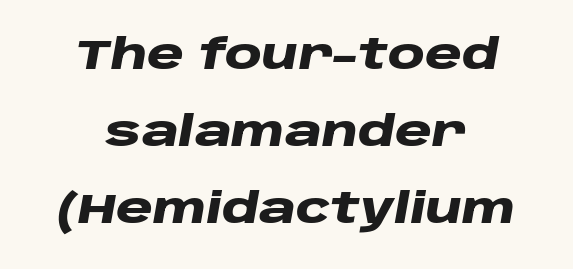
The image shows 42 px heavy, wide type, italic (leaning right); set centered, line spacing 1.83x, normal letter spacing, not underlined; low stroke contrast and a large x-height.
